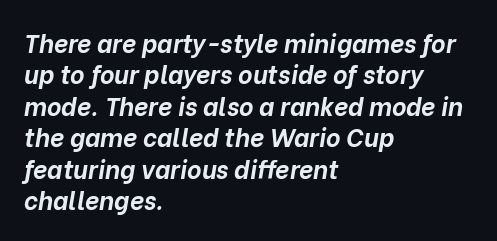
The zone under the glyphs is completely vacant. Leading: standard. Characters are canted at an angle relative to the baseline's perpendicular. Does the weight exceed regular? Yes, all the way to bold. You could call the tracking neutral — neither tight nor loose.
